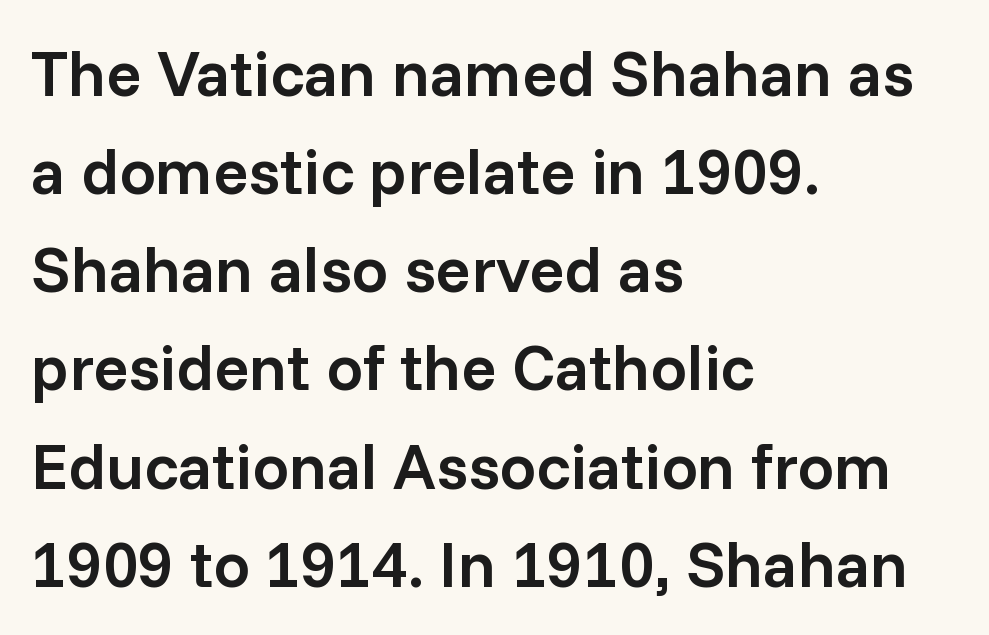
Posture: upright roman. Quick note: interline space is typical. Is this a fixed-width face? No — the glyphs have proportional, varying widths. These lines keep a tight, regular rhythm from letter to letter.
